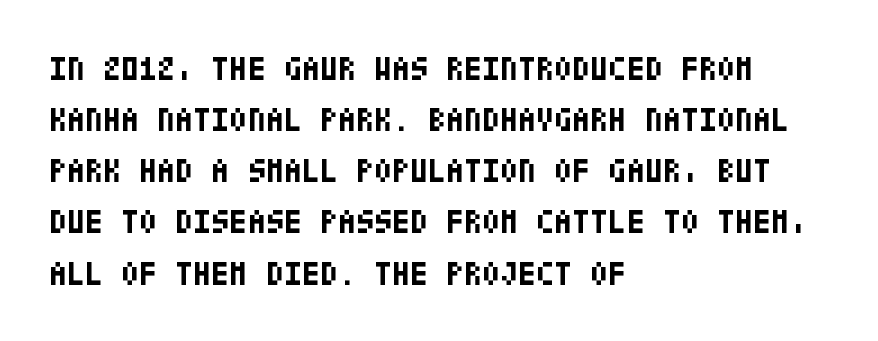
A roman cut, with each character standing at attention. The characters look thick and weighty, a clear bold. Glyph-to-glyph distance matches everyday printed text. What kind of face is this? One without serifs — a sans. Baseline-to-baseline distance is the conventional proportion of letter height. The space beneath each line is pristine and unruled.
